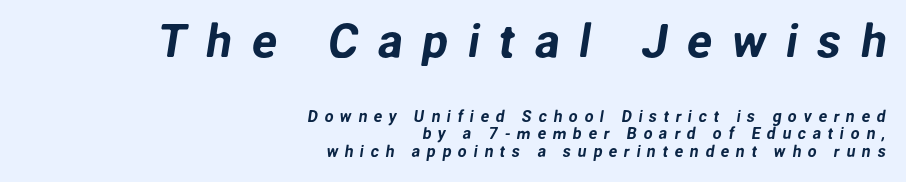
The passage shown is typed in a proportional face where columns would drift. The paragraph shown leans on its right margin. Typesetter's note — upper block bumped up in size, lower block left smaller. The letters carry no serifs — their stems end cleanly without finishing strokes. The horizontal fit of the characters is loose and conspicuously gappy.
